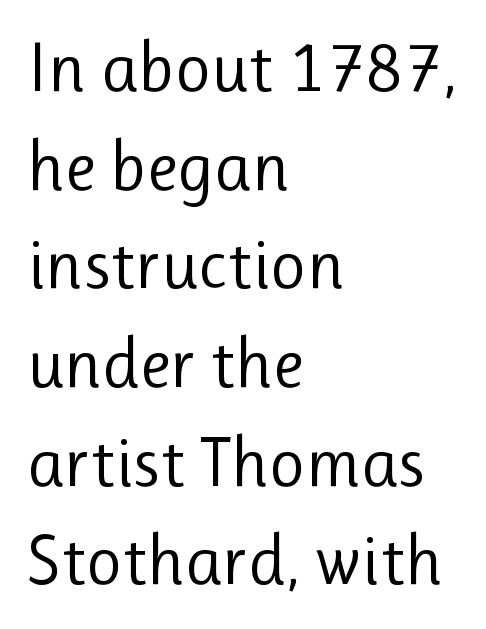
Check where the strokes stop: nothing finishes them off — pure sans. Vertical stems look standard width or narrower in stroke. Think of a printed novel: that variable character pitch is what you see here. Spacing between characters is what you'd get straight out of the box. The rag falls on the right side of this text block.
